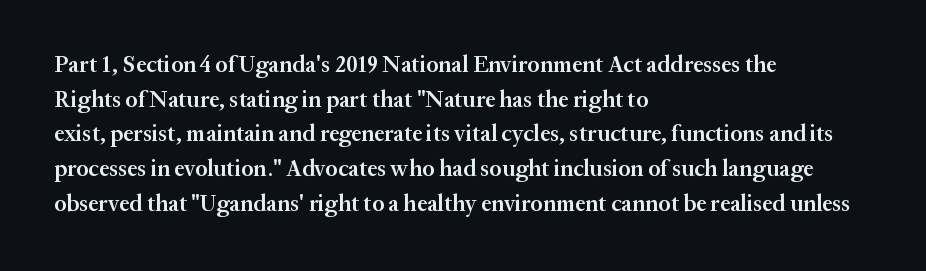
The image shows 23 px text type, upright; set left-aligned, normal line spacing (1.51x), normal letter spacing, not underlined.
